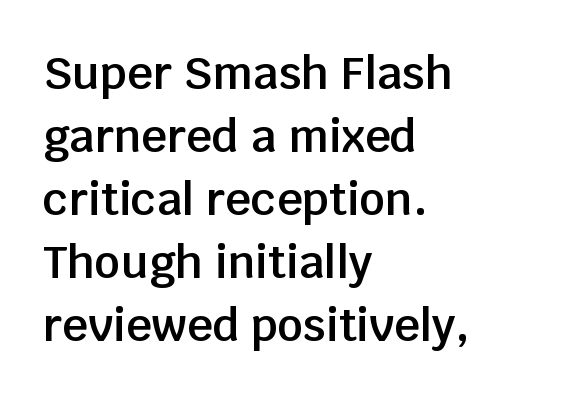
The image shows 45 px semibold sans-serif type, upright; set left-aligned, normal line spacing (1.4x), normal letter spacing, not underlined; low stroke contrast and a large x-height.
